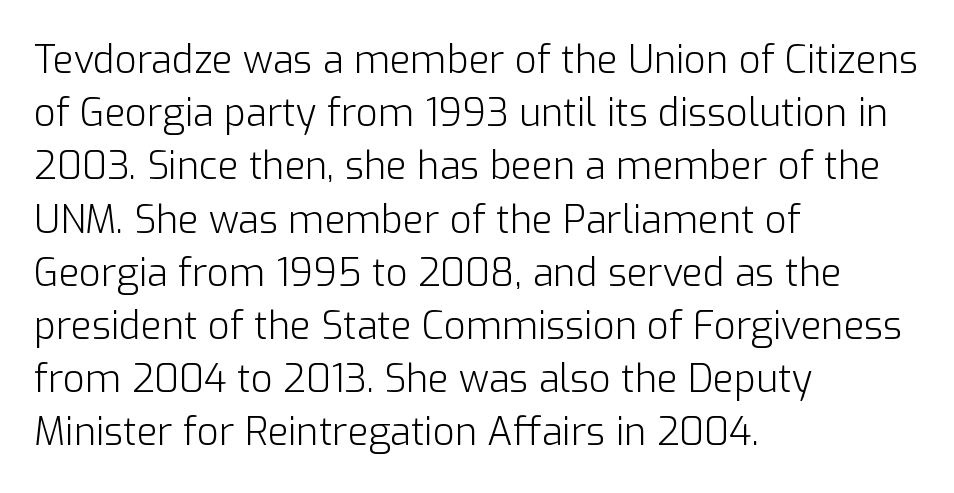
Q: Is the text bold? A: No.
Q: Is the text italic (slanted)? A: No, it is upright.
Q: Is the typeface a serif or a sans-serif typeface? A: Sans-serif.
Q: Is the text underlined? A: No.
Q: How is the paragraph aligned? A: Left-aligned.
Q: Is the spacing between letters normal or unusually wide? A: Normal.
Q: Is the spacing between lines tight, normal or loose? A: Normal.
Q: Width (condensed, normal, or wide)? A: Normal.
Q: Stroke contrast? A: Low.
Q: x-height? A: Medium.
Q: Monospaced? A: No.
